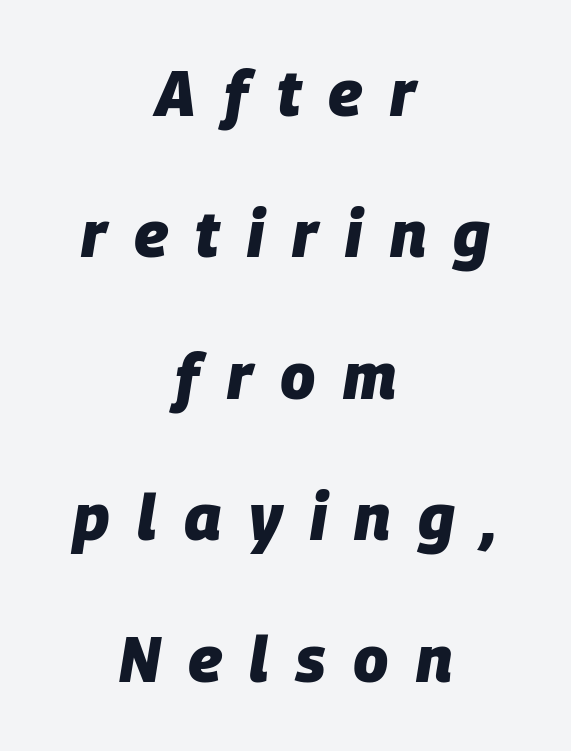
The image shows 64 px heavy type, italic (leaning right); set centered, loose line spacing (2.21x), unusually wide letter spacing (+0.43 em), not underlined; low stroke contrast and a large x-height.
